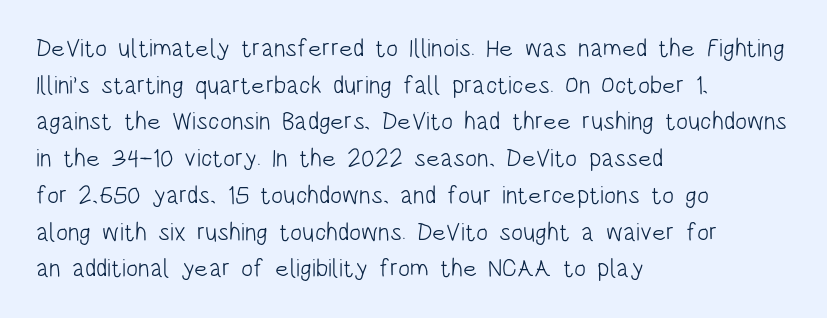
{"italic": "no", "bold": "no", "underline": "no", "align": "left", "line_spacing": "normal", "line_spacing_ratio": 1.47, "letter_spacing": "normal", "letter_spacing_em": 0.0, "glyph_px": 25}
